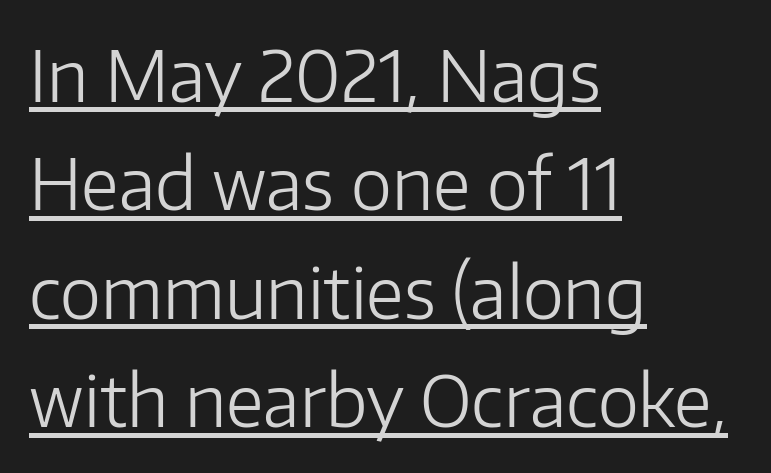
The image shows 70 px light sans-serif type, upright; set left-aligned, normal line spacing (1.55x), normal letter spacing, underlined; low stroke contrast and a medium x-height.
